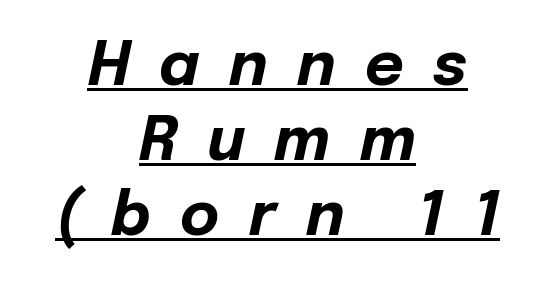
The image shows 60 px bold type, italic (leaning right); set centered, normal line spacing (1.25x), unusually wide letter spacing (+0.49 em), underlined; low stroke contrast and a medium x-height.
